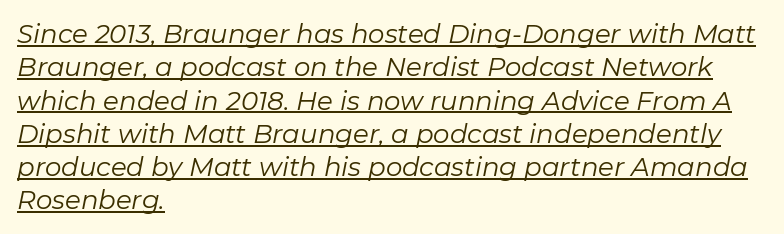
The image shows 26 px text type, italic (leaning right); set left-aligned, normal line spacing (1.28x), normal letter spacing, underlined.
